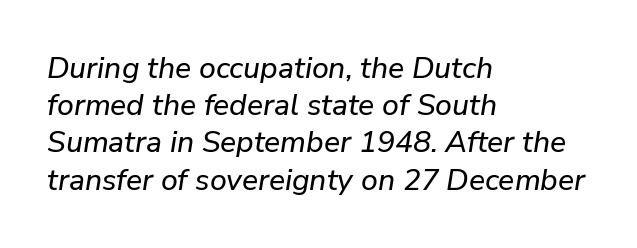
Q: Is the text italic (slanted)? A: Yes, it leans right by about 9 degrees.
Q: Is the text underlined? A: No.
Q: How is the paragraph aligned? A: Left-aligned.
Q: Is the spacing between letters normal or unusually wide? A: Normal.
Q: Width (condensed, normal, or wide)? A: Normal.
Q: Stroke contrast? A: Low.
Q: x-height? A: Medium.
Q: Monospaced? A: No.
